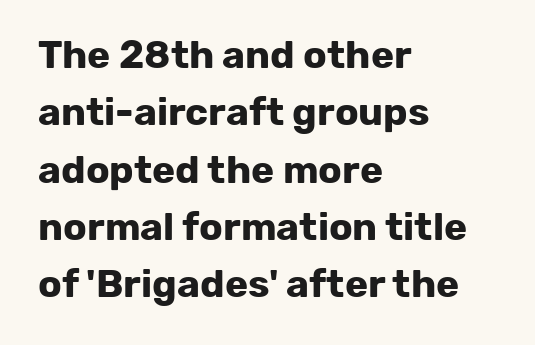
A clean baseline with only descenders dipping below it. Between one letter and the next there's only the usual sliver of space. Heft: maximum for text — a bold. Leading: standard.
